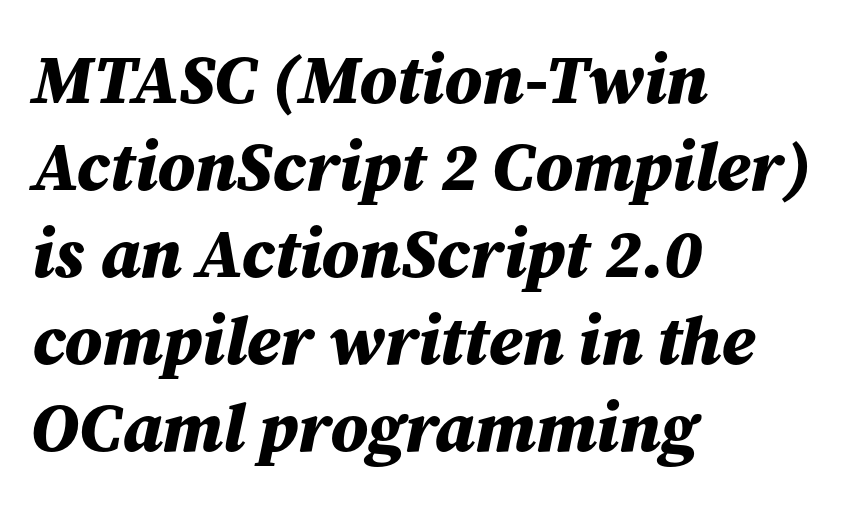
Compared with ordinary roman type, these characters are visibly tilted. One-word summary of the alignment: left. Thick stems and heavy bowls — unmistakably bold. Leading: standard. No extra tracking has been applied to these lines.
